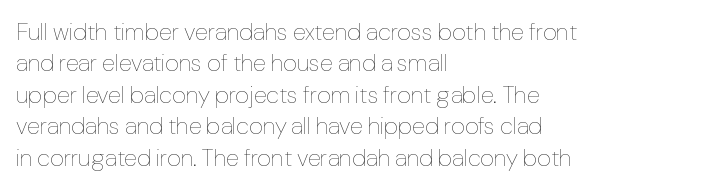
Q: Is the text bold? A: No.
Q: Is the text italic (slanted)? A: No, it is upright.
Q: Is the text underlined? A: No.
Q: How is the paragraph aligned? A: Left-aligned.
Q: Is the spacing between letters normal or unusually wide? A: Normal.
Q: Is the spacing between lines tight, normal or loose? A: Normal.
